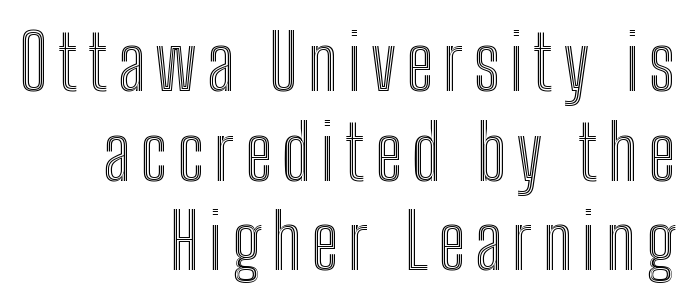
{"italic": "no", "width": "condensed", "x_height": "medium", "monospaced": "no", "underline": "no", "align": "right", "line_spacing_ratio": 1.18, "glyph_px": 76}
